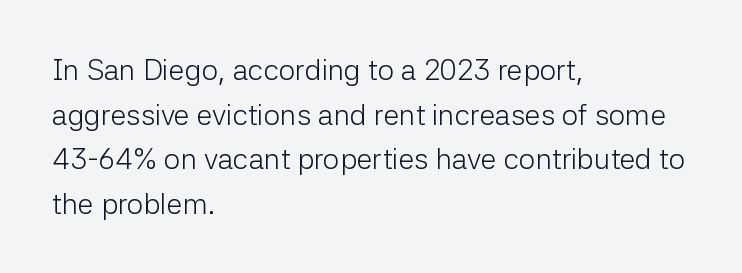
Q: Is the text bold? A: No.
Q: Is the text italic (slanted)? A: No, it is upright.
Q: Is the typeface a serif or a sans-serif typeface? A: Sans-serif.
Q: Is the text underlined? A: No.
Q: How is the paragraph aligned? A: Left-aligned.
Q: Is the spacing between letters normal or unusually wide? A: Normal.
Q: Is the spacing between lines tight, normal or loose? A: Normal.
Q: Width (condensed, normal, or wide)? A: Normal.
Q: Stroke contrast? A: Low.
Q: x-height? A: Medium.
Q: Monospaced? A: No.
